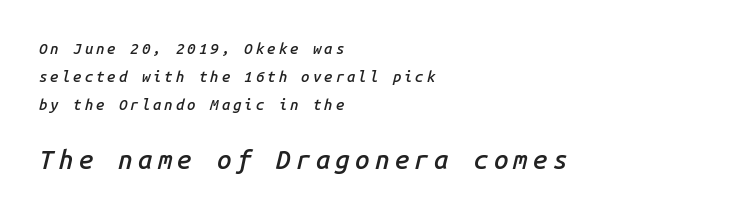
Q: Is the text bold? A: Semi-bold.
Q: Is the text italic (slanted)? A: Yes, it leans right by about 14 degrees.
Q: Is the text underlined? A: No.
Q: How is the paragraph aligned? A: Left-aligned.
Q: Is the spacing between letters normal or unusually wide? A: Unusually wide.
Q: Which block of text is set in a larger size, the first (top) or the second (bottom)? A: The second (bottom) one.
